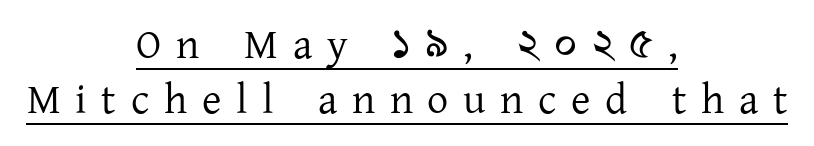
{"serif": "yes", "italic": "no", "bold": "no", "weight": "regular", "width": "normal", "stroke_contrast": "low", "x_height": "medium", "monospaced": "no", "underline": "yes", "align": "center", "line_spacing": "normal", "line_spacing_ratio": 1.3, "letter_spacing": "wide", "letter_spacing_em": 0.35, "glyph_px": 42}
